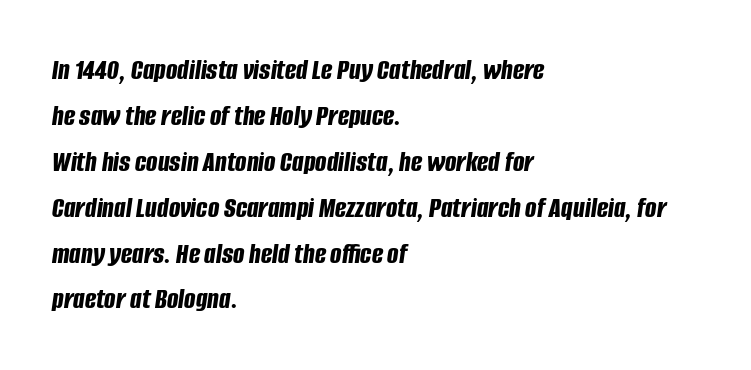
Regarding leading, the lines here are spaced in the standard way. The strip under each line holds only bare page. A typesetter would call this proportional, since set widths differ per character. Letter spacing: default.
